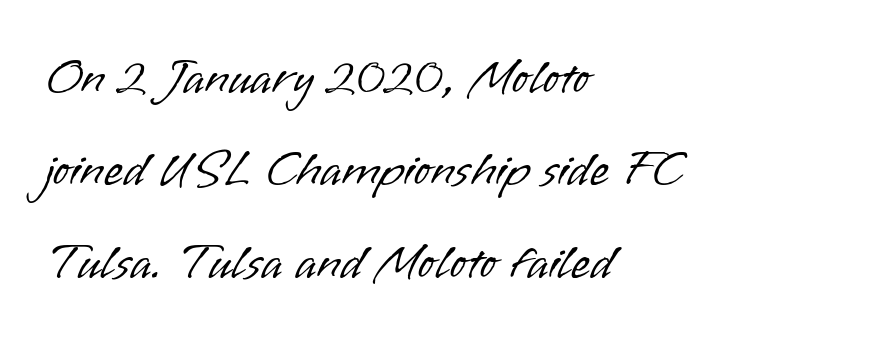
{"serif": "no", "bold": "no", "weight": "light", "width": "normal", "stroke_contrast": "low", "x_height": "small", "monospaced": "no", "underline": "no", "align": "left", "line_spacing_ratio": 1.85, "letter_spacing": "normal", "letter_spacing_em": 0.0, "glyph_px": 50}
